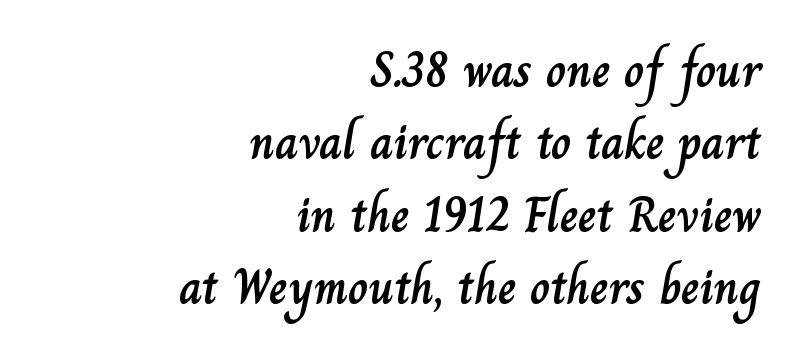
{"width": "normal", "stroke_contrast": "low", "x_height": "small", "monospaced": "no", "underline": "no", "align": "right", "line_spacing": "normal", "line_spacing_ratio": 1.45, "letter_spacing": "normal", "letter_spacing_em": 0.0, "glyph_px": 50}
